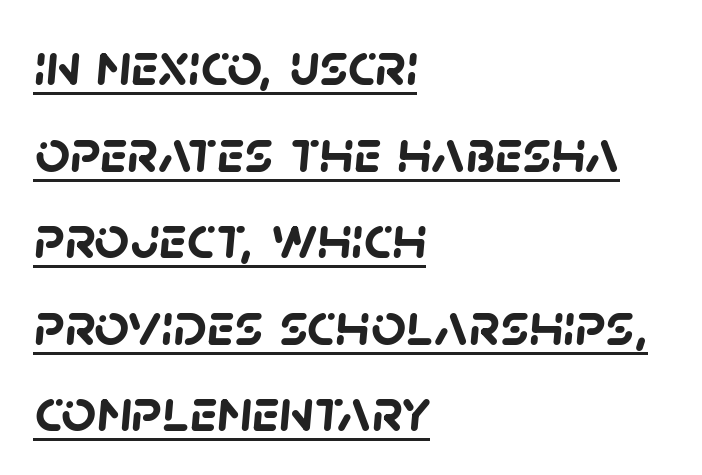
The image shows 61 px semibold sans-serif type; set left-aligned, normal line spacing (1.42x), normal letter spacing, underlined; low stroke contrast and a large x-height.
